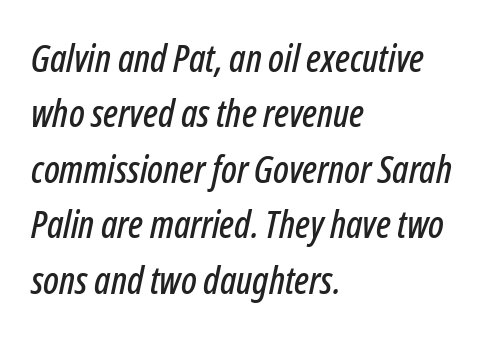
{"italic": "yes", "lean": "right", "slant_degrees": 12, "width": "condensed", "stroke_contrast": "low", "x_height": "medium", "monospaced": "no", "underline": "no", "align": "left", "line_spacing": "normal", "line_spacing_ratio": 1.46, "letter_spacing": "normal", "letter_spacing_em": 0.0, "glyph_px": 38}
